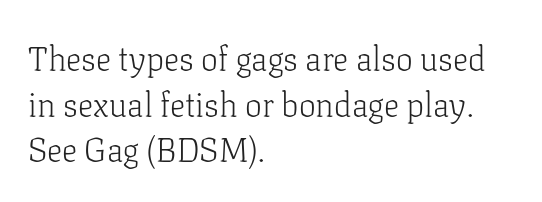
{"serif": "yes", "italic": "no", "bold": "no", "weight": "light", "width": "normal", "stroke_contrast": "low", "x_height": "medium", "monospaced": "no", "underline": "no", "align": "left", "line_spacing": "normal", "line_spacing_ratio": 1.34, "letter_spacing": "normal", "letter_spacing_em": 0.0, "glyph_px": 34}
